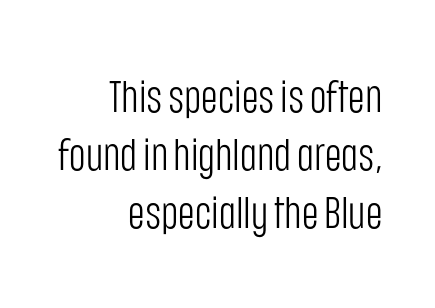
{"serif": "no", "italic": "no", "bold": "no", "weight": "light", "width": "condensed", "stroke_contrast": "low", "x_height": "large", "monospaced": "no", "underline": "no", "align": "right", "line_spacing": "normal", "line_spacing_ratio": 1.29, "letter_spacing": "normal", "letter_spacing_em": 0.0, "glyph_px": 45}
